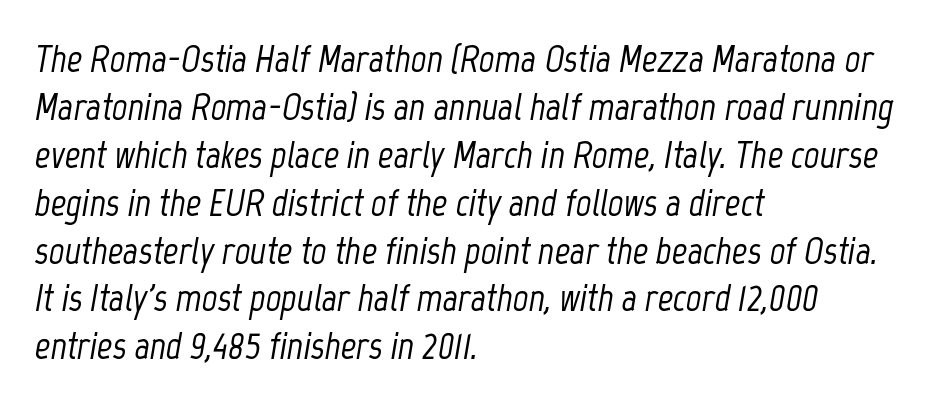
The image shows 38 px condensed type, italic (leaning right); set left-aligned, normal line spacing (1.26x), normal letter spacing, not underlined; low stroke contrast and a medium x-height.
